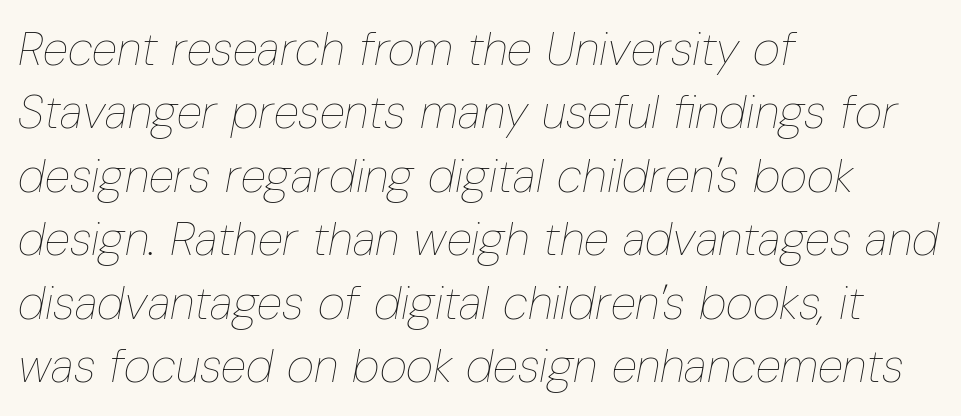
Type without underlining. A typesetter would call this proportional, since set widths differ per character. The horizontal fit of the characters is conventional and even. This block has exactly the height ordinary leading produces.
